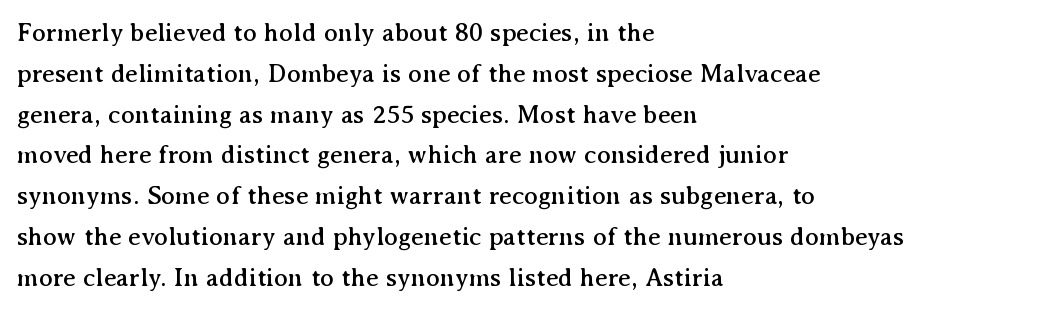
{"italic": "no", "underline": "no", "align": "left", "line_spacing": "normal", "line_spacing_ratio": 1.57, "letter_spacing": "normal", "letter_spacing_em": 0.0, "glyph_px": 26}
